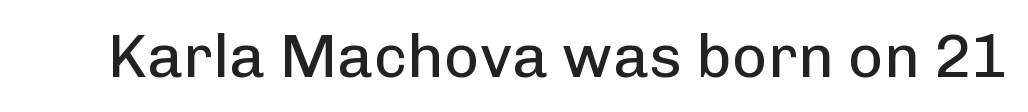
The image shows 61 px regular-weight sans-serif type, upright; set normal letter spacing, not underlined; low stroke contrast and a medium x-height.
